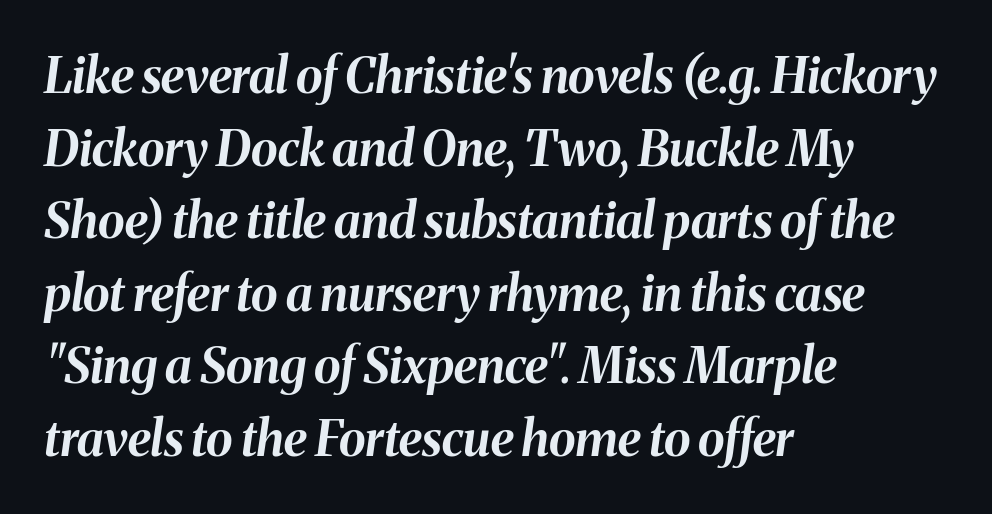
{"italic": "yes", "lean": "right", "slant_degrees": 8, "bold": "yes", "weight": "bold", "width": "normal", "stroke_contrast": "medium", "x_height": "medium", "monospaced": "no", "underline": "no", "align": "left", "line_spacing": "normal", "line_spacing_ratio": 1.48, "letter_spacing": "normal", "letter_spacing_em": 0.0, "glyph_px": 49}
